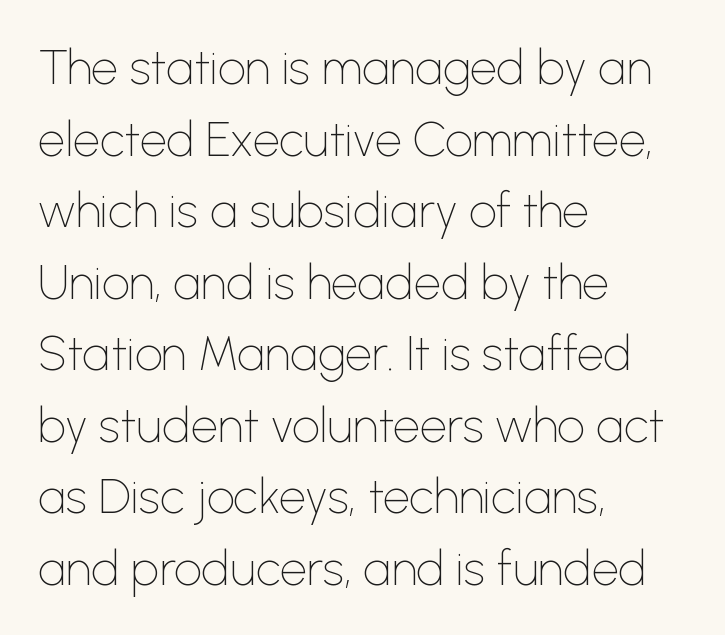
Q: Is the text bold? A: No.
Q: Is the text italic (slanted)? A: No, it is upright.
Q: Is the typeface a serif or a sans-serif typeface? A: Sans-serif.
Q: Is the text underlined? A: No.
Q: How is the paragraph aligned? A: Left-aligned.
Q: Is the spacing between letters normal or unusually wide? A: Normal.
Q: Is the spacing between lines tight, normal or loose? A: Normal.
Q: Width (condensed, normal, or wide)? A: Normal.
Q: Stroke contrast? A: Low.
Q: x-height? A: Medium.
Q: Monospaced? A: No.
